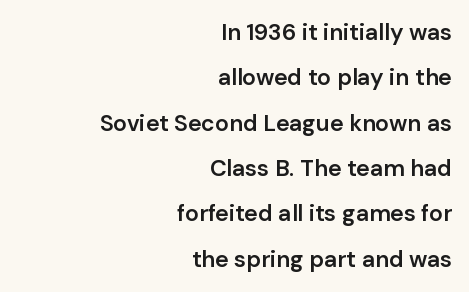
Q: Is the text bold? A: Semi-bold.
Q: Is the text italic (slanted)? A: No, it is upright.
Q: Is the text underlined? A: No.
Q: How is the paragraph aligned? A: Right-aligned.
Q: Is the spacing between letters normal or unusually wide? A: Normal.
Q: Is the spacing between lines tight, normal or loose? A: Loose.
